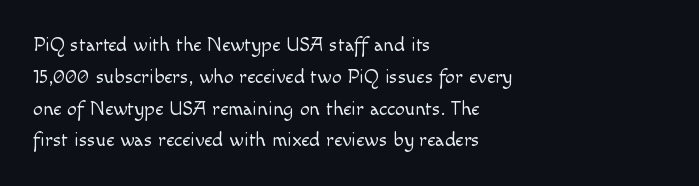
{"italic": "no", "bold": "no", "underline": "no", "align": "left", "line_spacing": "normal", "line_spacing_ratio": 1.59, "letter_spacing": "normal", "letter_spacing_em": 0.0, "glyph_px": 20}
